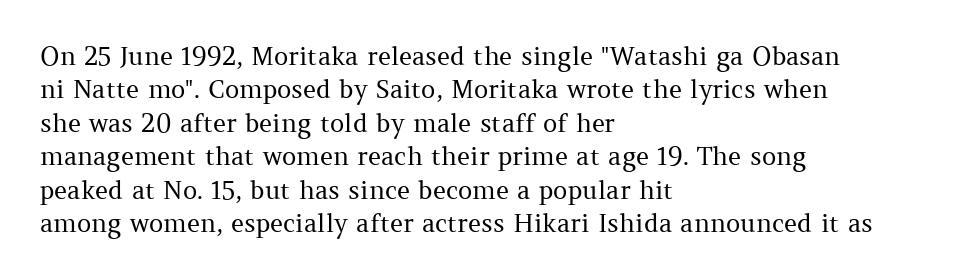
The image shows 25 px text type, upright; set left-aligned, normal line spacing (1.34x), normal letter spacing, not underlined.
